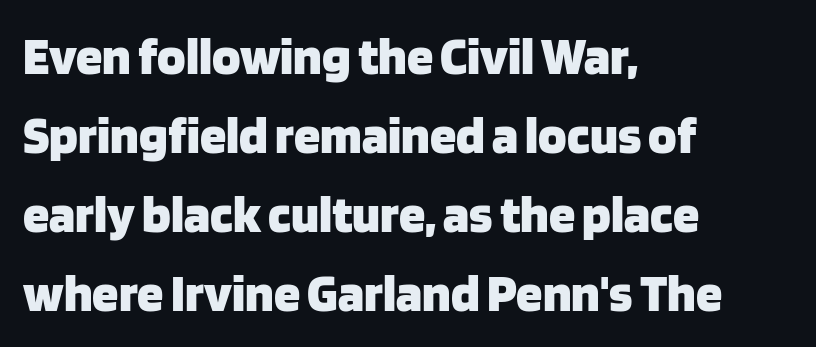
Q: Is the text bold? A: Yes.
Q: Is the text italic (slanted)? A: No, it is upright.
Q: Is the typeface a serif or a sans-serif typeface? A: Sans-serif.
Q: Is the text underlined? A: No.
Q: How is the paragraph aligned? A: Left-aligned.
Q: Is the spacing between letters normal or unusually wide? A: Normal.
Q: Is the spacing between lines tight, normal or loose? A: Normal.
Q: Width (condensed, normal, or wide)? A: Normal.
Q: Stroke contrast? A: Low.
Q: x-height? A: Large.
Q: Monospaced? A: No.
